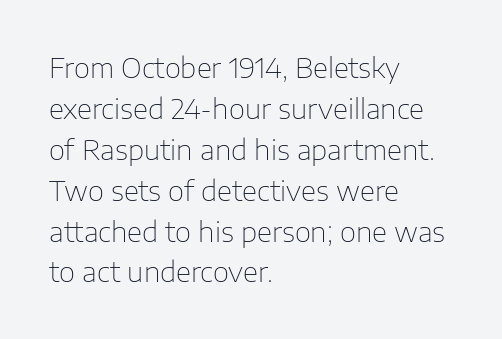
{"serif": "no", "italic": "no", "bold": "no", "weight": "thin", "width": "normal", "stroke_contrast": "low", "x_height": "medium", "monospaced": "no", "underline": "no", "align": "left", "line_spacing": "normal", "line_spacing_ratio": 1.46, "letter_spacing": "normal", "letter_spacing_em": 0.0, "glyph_px": 28}
